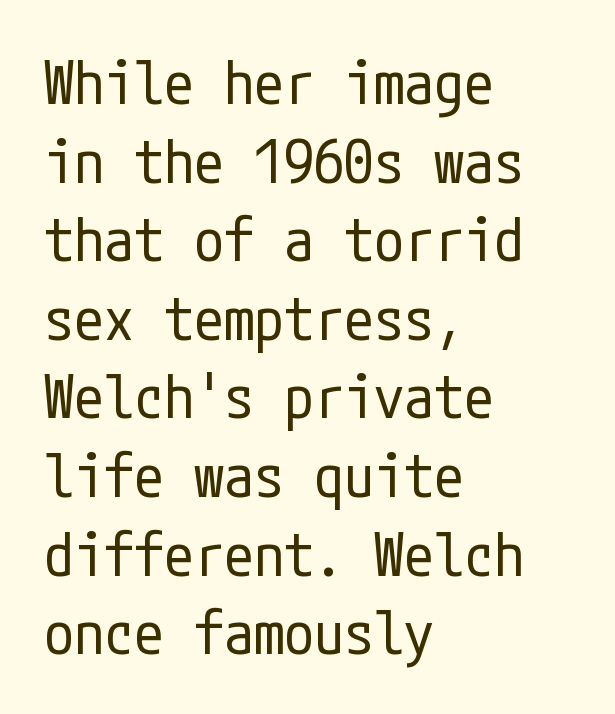
The image shows 60 px regular-weight, condensed sans-serif type, upright; set left-aligned, normal line spacing (1.31x), normal letter spacing, not underlined; low stroke contrast and a medium x-height.
